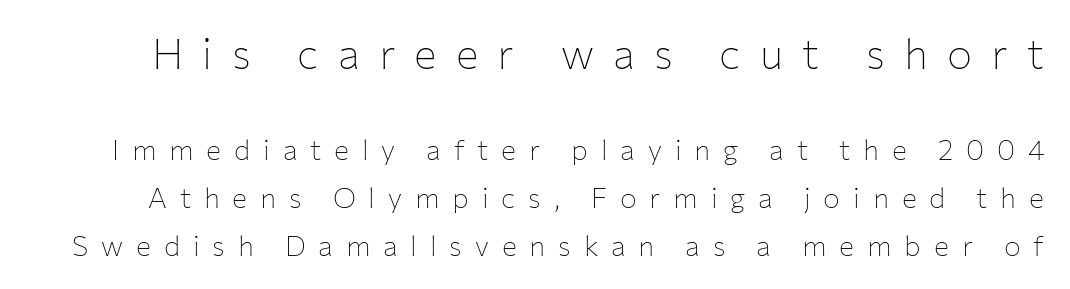
{"serif": "no", "italic": "no", "bold": "no", "weight": "thin", "width": "normal", "stroke_contrast": "low", "x_height": "medium", "monospaced": "no", "underline": "no", "line_spacing_ratio": 1.71, "letter_spacing": "wide", "letter_spacing_em": 0.46, "larger_block": "first", "size_ratio": 1.5, "glyph_px": 42}
